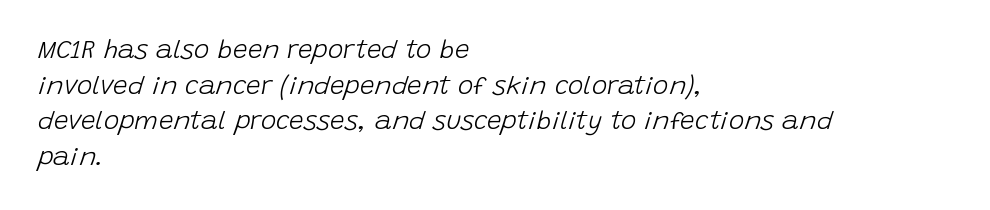
Honestly, the row spacing looks completely unremarkable. In CSS terms this would be text-align: left. Letter spacing: default. Bold? No — there's no thickening of the strokes. Posture: slanted. Anything drawn beneath the words? Only blank space.
